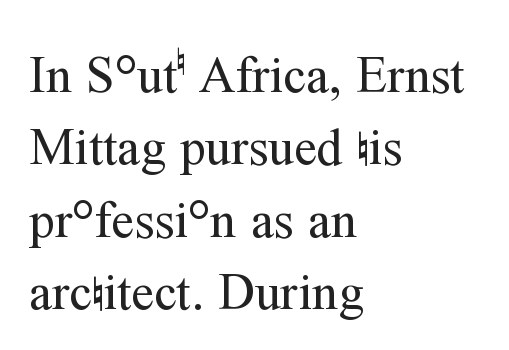
Evenly set lines give the paragraph a standard silhouette. The lettering stays uniformly vertical, giving the passage a roman look. No extra ink here — the face is not bold. Each row of text sits above clean, open space. Compared with typical body copy, the letter spacing here is the same. A classic flush-left, rag-right setting is used for this passage.
